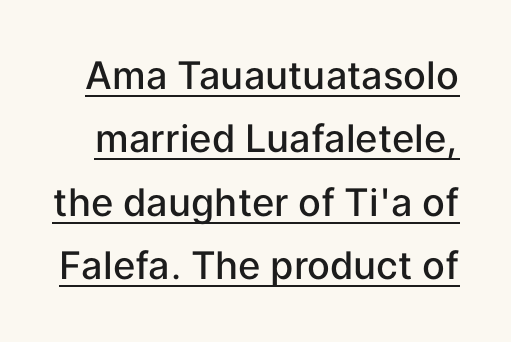
The letters advance in unequal steps, a hallmark of proportional type. Semibold letterforms, between regular and bold. A typesetter would label this face a sans. Baseline-to-baseline distance is the conventional proportion of letter height.
